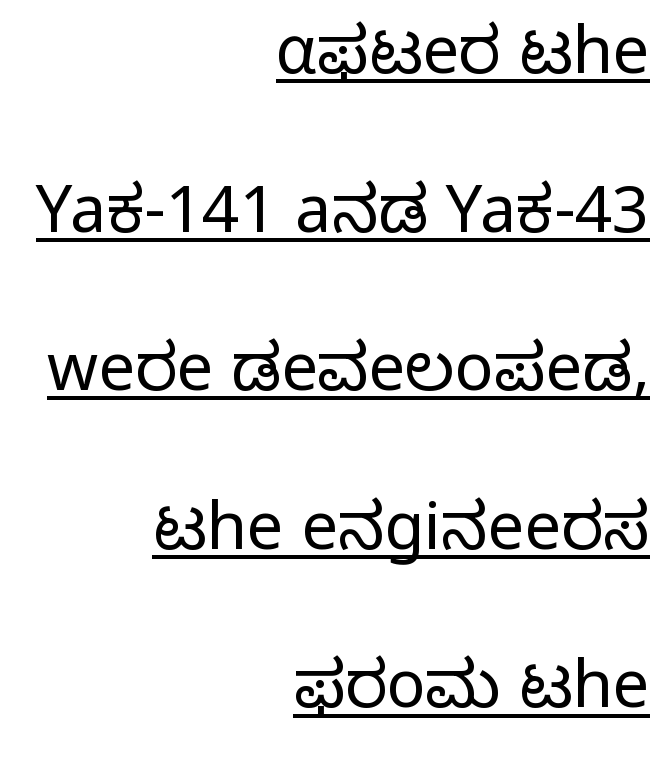
A typesetter would mark this as roman, not italic. Is this a heavy cut? Hardly; it is regular or lighter. Looks like regular typesetting: each glyph gets only the width it needs. The line-height multiplier appears high, well above default. Which margin do the lines hug? The right one — the left edge is uneven.
